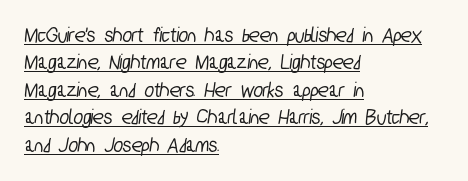
{"underline": "yes", "align": "left", "line_spacing": "normal", "line_spacing_ratio": 1.25, "letter_spacing": "normal", "letter_spacing_em": 0.0, "glyph_px": 22}
